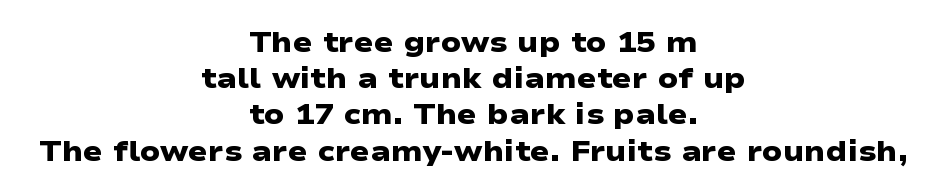
The zone under the glyphs is completely vacant. No feet cap the strokes, marking this as sans-serif type. Here the designer chose a conventional face with non-uniform glyph widths. Stroke thickness is high; the sample reads as a true bold. Caption: standard tracking, unaltered.
